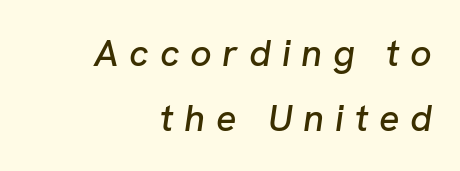
The image shows 38 px text type, italic (leaning right); set right-aligned, line spacing 1.71x, unusually wide letter spacing (+0.28 em), not underlined; low stroke contrast and a medium x-height.
